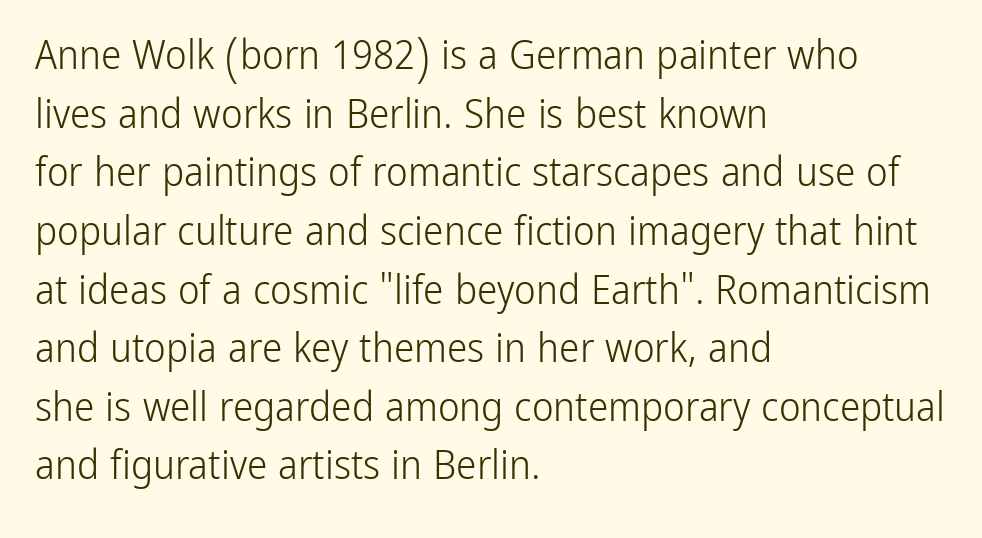
Decoration check: the copy has no underline. The paragraph has a hard left edge and a soft right edge. You can tell from the bare stems that sans-serif type was used. Does the lettering tilt? It doesn't — this is upright.
